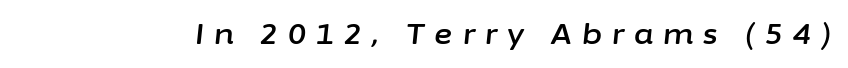
Q: Is the text italic (slanted)? A: Yes, it leans right by about 6 degrees.
Q: Is the text underlined? A: No.
Q: Is the spacing between letters normal or unusually wide? A: Unusually wide.
Q: Width (condensed, normal, or wide)? A: Normal.
Q: Stroke contrast? A: Low.
Q: x-height? A: Medium.
Q: Monospaced? A: No.
